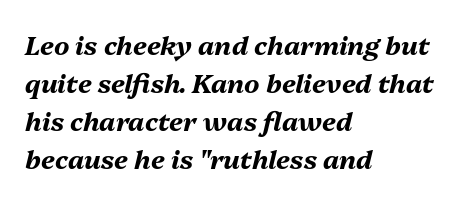
The image shows 26 px bold type, italic (leaning right); set left-aligned, normal line spacing (1.46x), normal letter spacing, not underlined.
